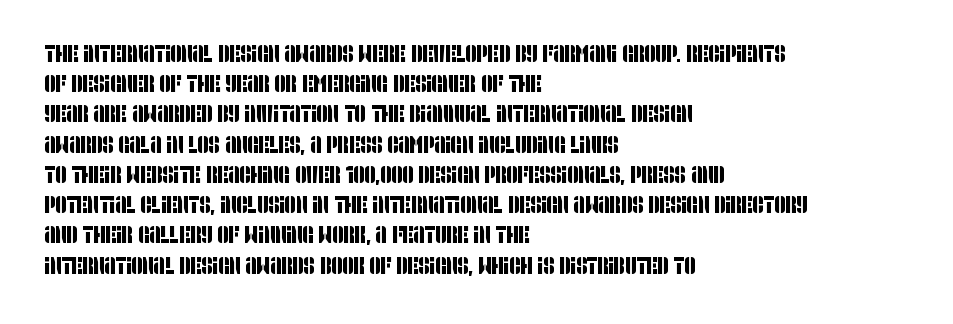
The image shows 24 px text type; set left-aligned, normal line spacing (1.26x), normal letter spacing, not underlined.
